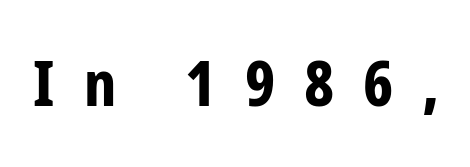
Q: Is the text bold? A: Yes.
Q: Is the text italic (slanted)? A: No, it is upright.
Q: Is the typeface a serif or a sans-serif typeface? A: Sans-serif.
Q: Is the text underlined? A: No.
Q: Is the spacing between letters normal or unusually wide? A: Unusually wide.
Q: Width (condensed, normal, or wide)? A: Condensed.
Q: Stroke contrast? A: Low.
Q: x-height? A: Medium.
Q: Monospaced? A: No.
